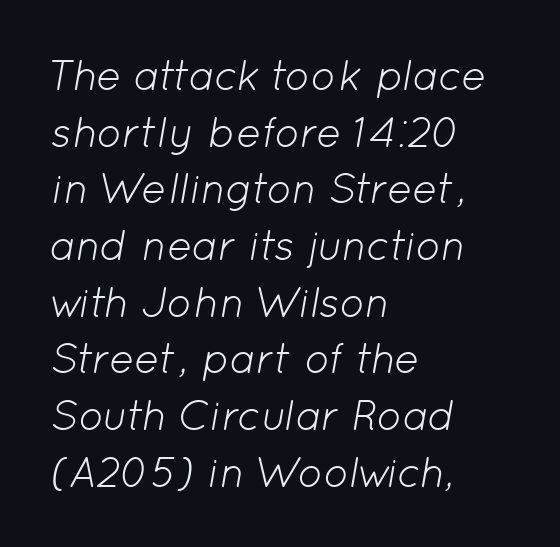
Beneath every word, the page is bare. The letters advance in unequal steps, a hallmark of proportional type. In CSS terms this would be text-align: left. Caption: standard tracking, unaltered. The typesetting does not lean heavy: it is not bold. Line spacing here is normal.
